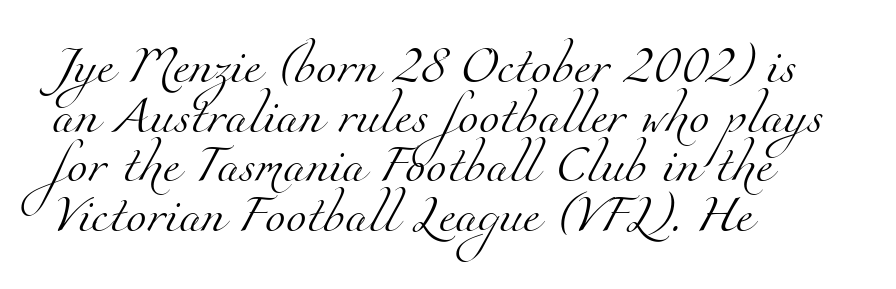
Q: Is the text bold? A: No.
Q: Is the typeface a serif or a sans-serif typeface? A: Serif.
Q: Is the text underlined? A: No.
Q: How is the paragraph aligned? A: Left-aligned.
Q: Is the spacing between letters normal or unusually wide? A: Normal.
Q: Is the spacing between lines tight, normal or loose? A: Normal.
Q: Width (condensed, normal, or wide)? A: Normal.
Q: Stroke contrast? A: Medium.
Q: x-height? A: Small.
Q: Monospaced? A: No.
